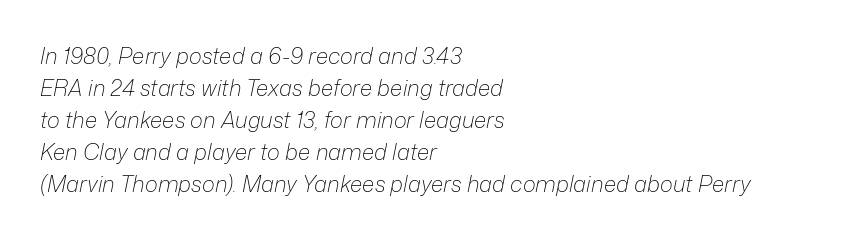
Q: Is the text bold? A: No.
Q: Is the text italic (slanted)? A: Yes, it leans right by about 12 degrees.
Q: Is the text underlined? A: No.
Q: How is the paragraph aligned? A: Left-aligned.
Q: Is the spacing between letters normal or unusually wide? A: Normal.
Q: Is the spacing between lines tight, normal or loose? A: Normal.
